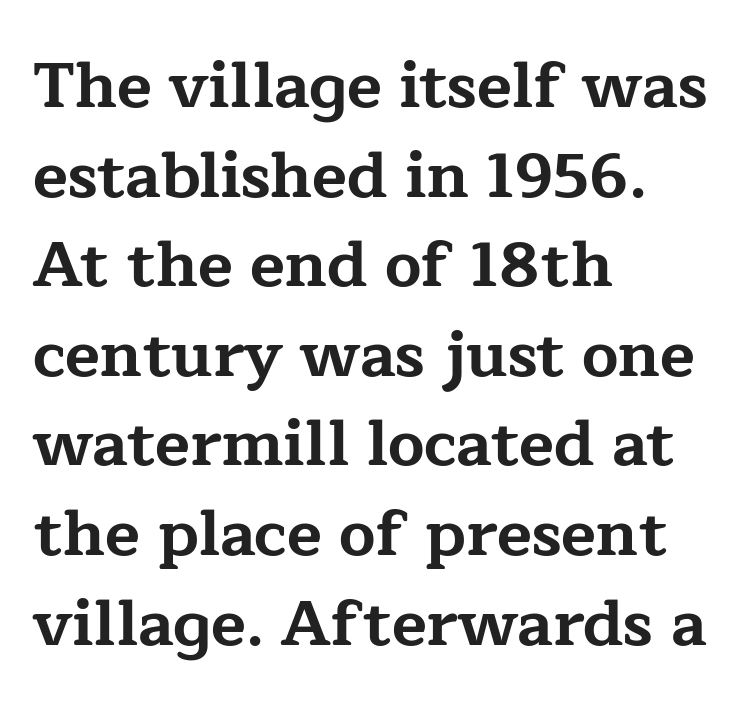
The image shows 64 px bold, wide serif type, upright; set left-aligned, normal line spacing (1.4x), normal letter spacing, not underlined; low stroke contrast and a medium x-height.
